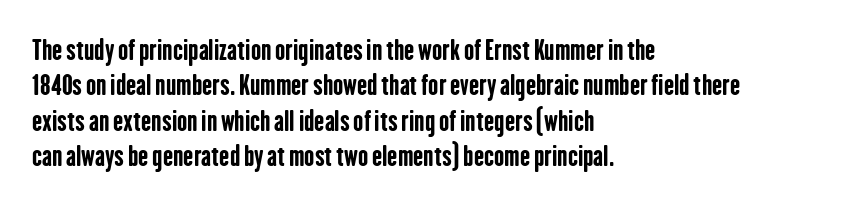
Q: Is the text bold? A: Yes.
Q: Is the text italic (slanted)? A: No, it is upright.
Q: Is the text underlined? A: No.
Q: How is the paragraph aligned? A: Left-aligned.
Q: Is the spacing between letters normal or unusually wide? A: Normal.
Q: Is the spacing between lines tight, normal or loose? A: Normal.
